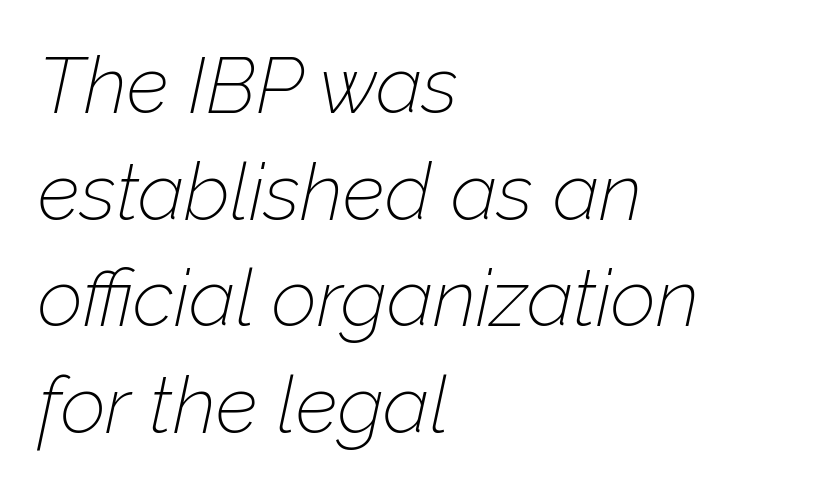
Q: Is the text bold? A: No.
Q: Is the text italic (slanted)? A: Yes, it leans right by about 12 degrees.
Q: Is the text underlined? A: No.
Q: How is the paragraph aligned? A: Left-aligned.
Q: Is the spacing between letters normal or unusually wide? A: Normal.
Q: Is the spacing between lines tight, normal or loose? A: Normal.
Q: Width (condensed, normal, or wide)? A: Normal.
Q: Stroke contrast? A: Low.
Q: x-height? A: Medium.
Q: Monospaced? A: No.
